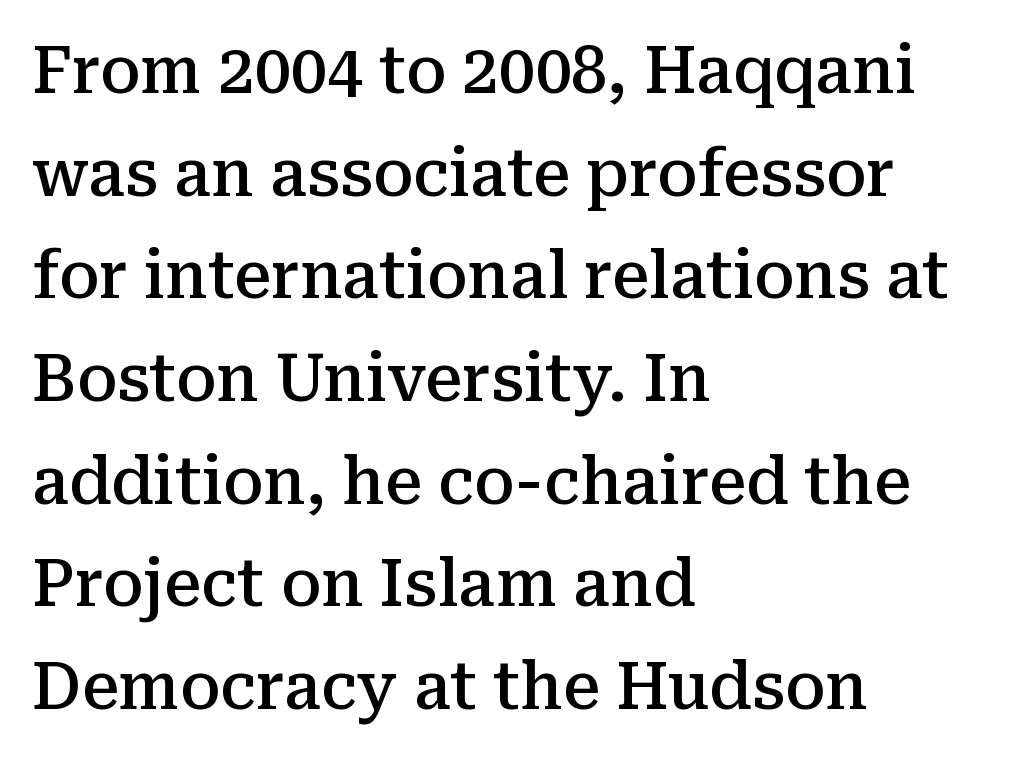
{"serif": "yes", "italic": "no", "bold": "semi", "weight": "semibold", "width": "normal", "stroke_contrast": "medium", "x_height": "medium", "monospaced": "no", "underline": "no", "align": "left", "line_spacing": "normal", "line_spacing_ratio": 1.58, "letter_spacing": "normal", "letter_spacing_em": 0.0, "glyph_px": 65}
